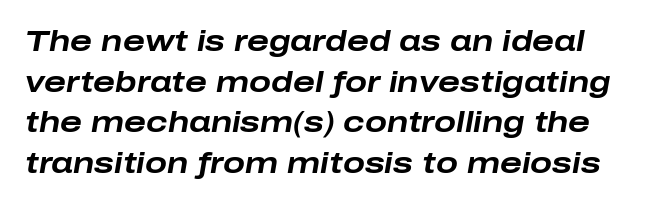
The image shows 29 px bold, wide type, italic (leaning right); set normal line spacing (1.4x), normal letter spacing, not underlined; low stroke contrast and a medium x-height.
